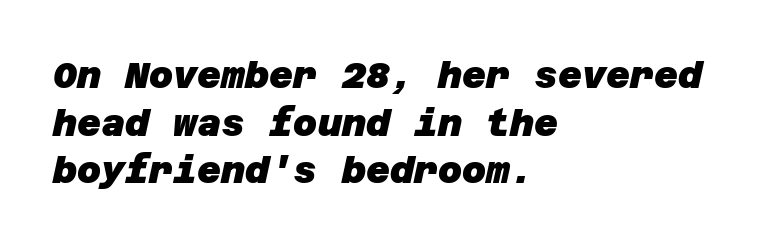
{"serif": "no", "bold": "yes", "weight": "heavy", "width": "normal", "stroke_contrast": "low", "x_height": "large", "underline": "no", "align": "left", "line_spacing": "normal", "line_spacing_ratio": 1.29, "letter_spacing": "normal", "letter_spacing_em": 0.0, "glyph_px": 37}
